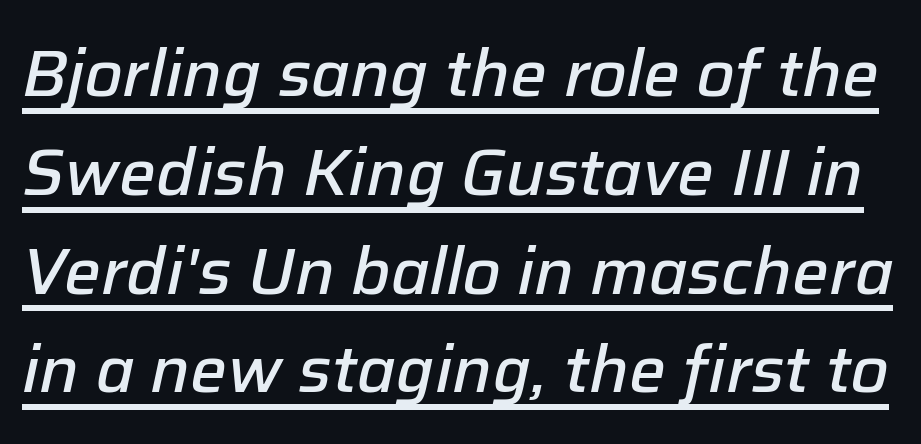
Each line of the rendering has a horizontal stroke beneath the glyphs. No extra tracking has been applied to these lines. Quick note: italic. Compared with typical paragraphs, the rows here are spaced about the same. Character widths vary here, with narrow letters taking less room than wide ones. Each glyph is drawn with semibold strokes, heavier than normal yet not fully bold.
